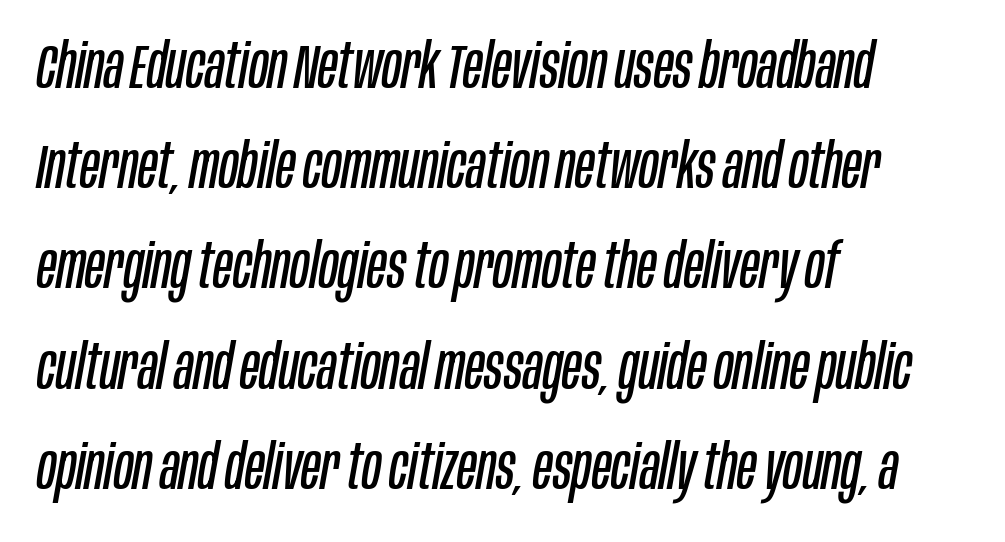
The image shows 63 px regular-weight, condensed type, italic (leaning right); set left-aligned, normal line spacing (1.59x), normal letter spacing, not underlined; low stroke contrast and a large x-height.
